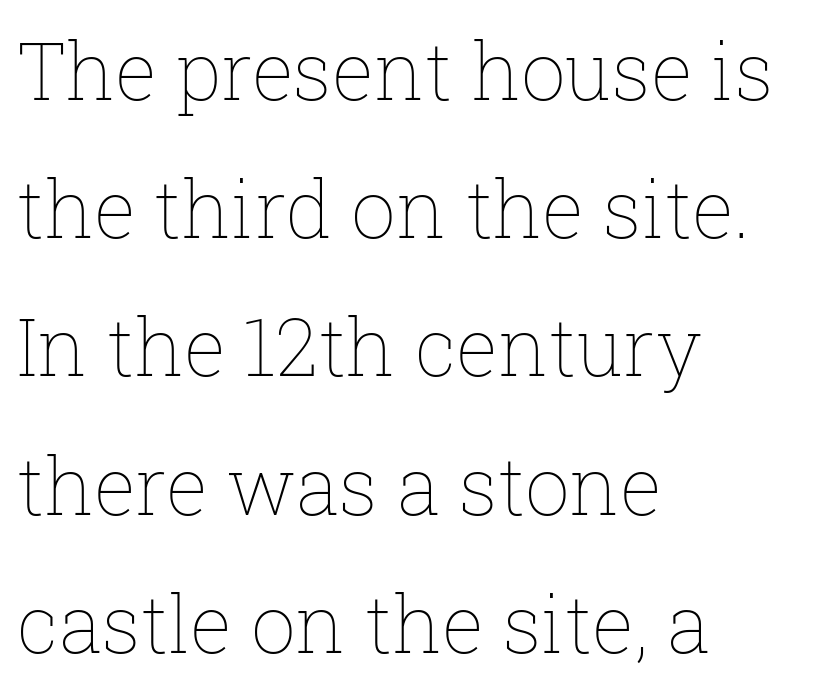
The image shows 79 px thin type, upright; set left-aligned, line spacing 1.75x, normal letter spacing, not underlined; low stroke contrast and a medium x-height.
